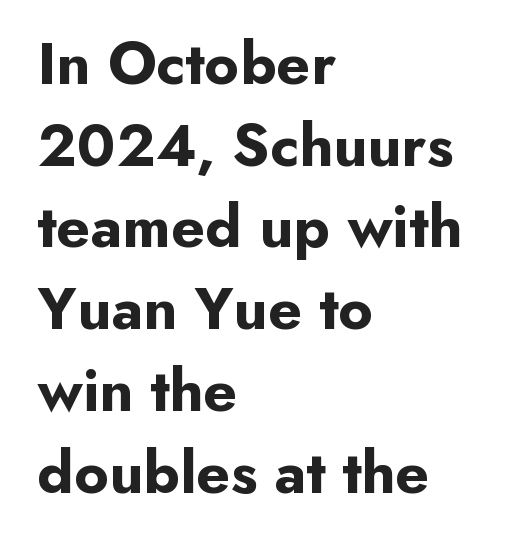
The type family on display is of the sans-serif kind. You could not count columns in this text — the font is proportionally spaced. Notice how the stems are strictly vertical — no italics here. Summary of vertical rhythm: regular, with standard interline spacing. Has an underline been added? It has not.
